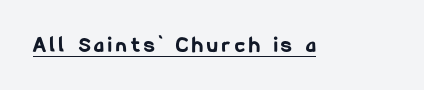
These characters rest on top of a visible drawn line. Caption: bold face, heavy strokes. No italicization has been applied; the sample stays upright.
